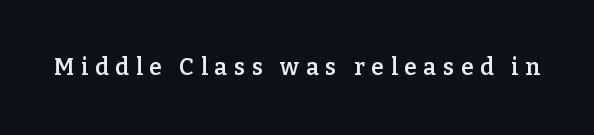
Q: Is the text bold? A: Semi-bold.
Q: Is the text italic (slanted)? A: No, it is upright.
Q: Is the text underlined? A: No.
Q: Is the spacing between letters normal or unusually wide? A: Unusually wide.
